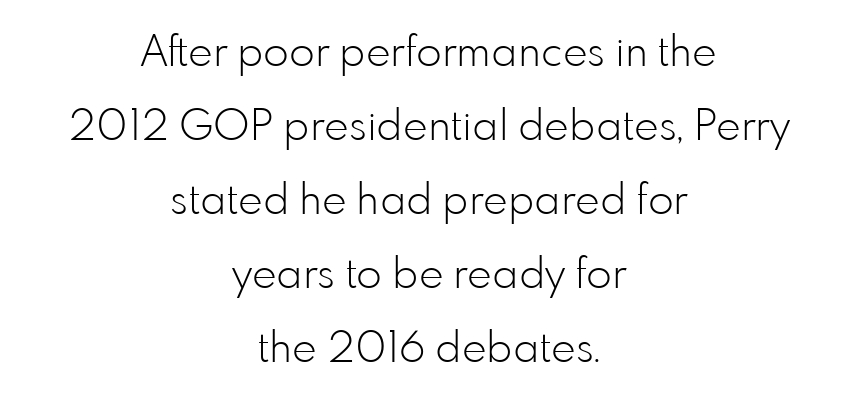
A bare baseline throughout the passage. Observe the ordinary spacing: letters are neighbours, not strangers. When letters stand straight like this, we call the style roman or upright. These lines are rendered in a variable-pitch font. The paragraph shown floats in the horizontal middle. Are there feet on the stems? There aren't — it's a sans.
